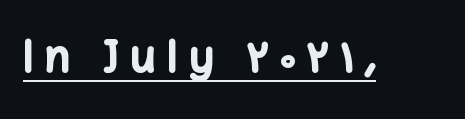
{"serif": "no", "italic": "no", "bold": "yes", "weight": "bold", "width": "normal", "stroke_contrast": "low", "x_height": "medium", "monospaced": "no", "underline": "yes", "letter_spacing": "wide", "letter_spacing_em": 0.27, "glyph_px": 43}
